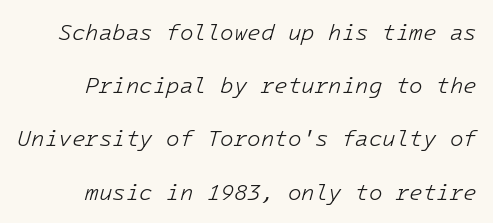
The image shows 22 px text type, italic (leaning right); set loose line spacing (2.42x), normal letter spacing, not underlined.
